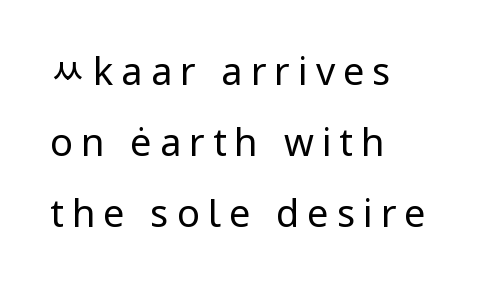
The image shows 38 px regular-weight sans-serif type, upright; set left-aligned, line spacing 1.87x, unusually wide letter spacing (+0.21 em), not underlined; low stroke contrast and a medium x-height.
